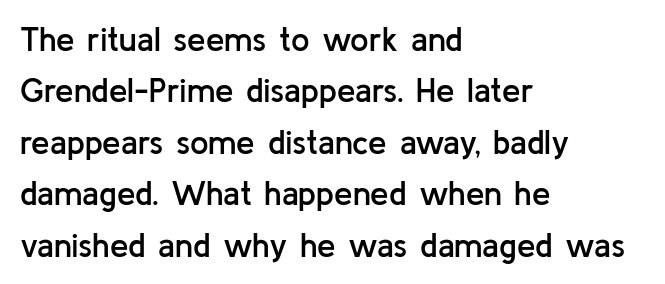
Standard letterfit; no display-style spreading of the glyphs. You can tell from the bare stems that sans-serif type was used. Is the type bold? Partly — it's a semibold, heavier than regular but not fully bold. Each line starts at the same left margin while the right side varies.
